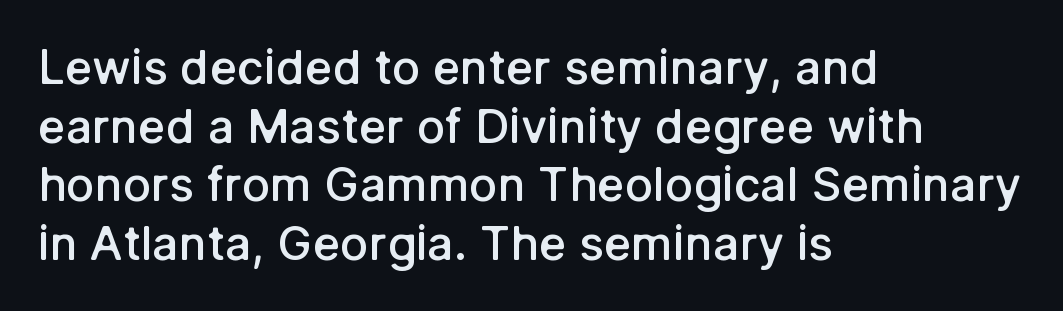
The image shows 47 px semibold sans-serif type, upright; set left-aligned, normal line spacing (1.25x), normal letter spacing, not underlined; low stroke contrast and a medium x-height.
